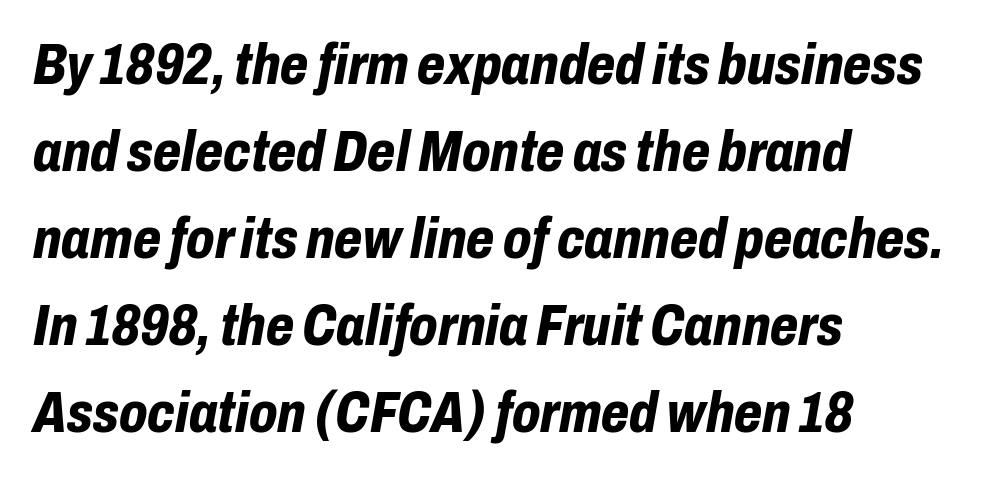
The image shows 58 px bold, condensed type, italic (leaning right); set left-aligned, normal line spacing (1.5x), normal letter spacing, not underlined; low stroke contrast and a medium x-height.
